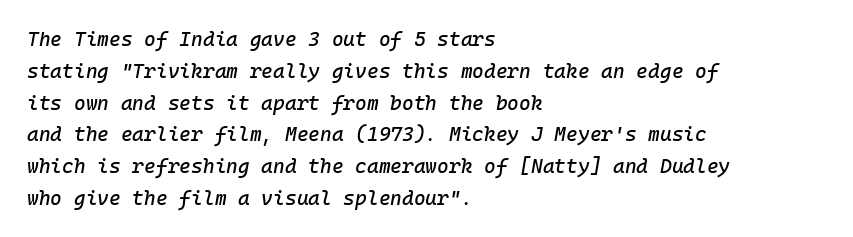
{"italic": "yes", "lean": "right", "slant_degrees": 10, "underline": "no", "align": "left", "line_spacing": "normal", "line_spacing_ratio": 1.59, "letter_spacing": "normal", "letter_spacing_em": 0.0, "glyph_px": 20}
